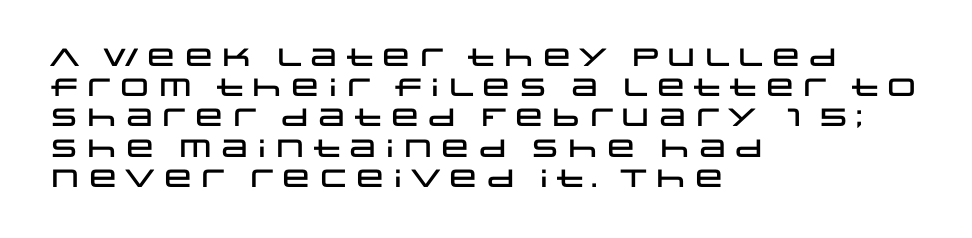
The image shows 25 px text type, upright; set left-aligned, line spacing 1.21x, normal letter spacing, not underlined.
